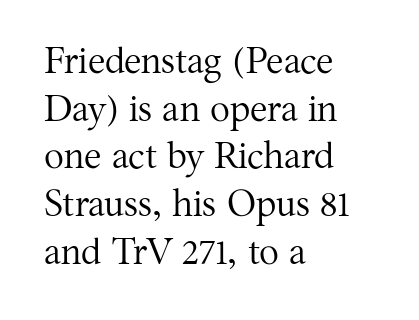
The line-height multiplier appears to be the usual default. You could not count columns in this text — the font is proportionally spaced. Style check: upright. Unmarked baselines from the first word to the last.
